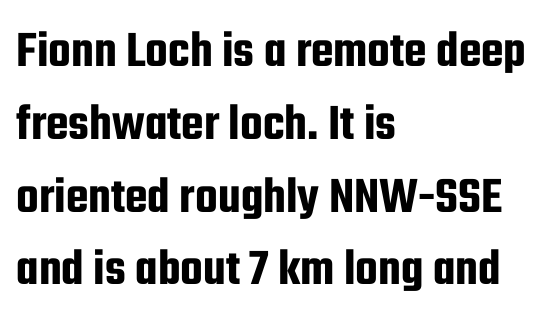
Q: Is the text italic (slanted)? A: No, it is upright.
Q: Is the typeface a serif or a sans-serif typeface? A: Sans-serif.
Q: Is the text underlined? A: No.
Q: How is the paragraph aligned? A: Left-aligned.
Q: Is the spacing between letters normal or unusually wide? A: Normal.
Q: Is the spacing between lines tight, normal or loose? A: Normal.
Q: Width (condensed, normal, or wide)? A: Condensed.
Q: Stroke contrast? A: Low.
Q: x-height? A: Medium.
Q: Monospaced? A: No.
